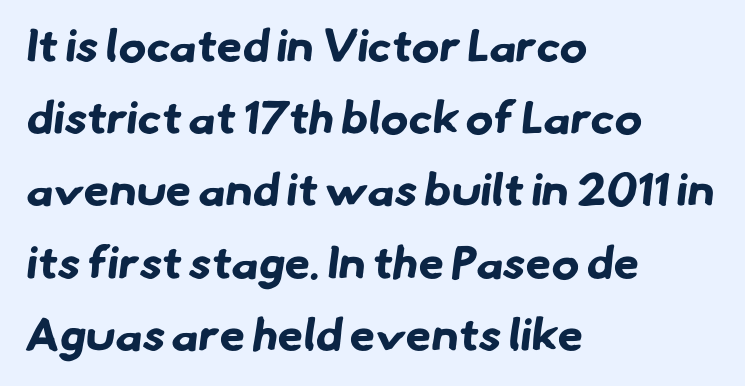
Q: Is the text bold? A: Yes.
Q: Is the typeface a serif or a sans-serif typeface? A: Sans-serif.
Q: Is the text underlined? A: No.
Q: How is the paragraph aligned? A: Left-aligned.
Q: Is the spacing between letters normal or unusually wide? A: Normal.
Q: Is the spacing between lines tight, normal or loose? A: Normal.
Q: Width (condensed, normal, or wide)? A: Normal.
Q: Stroke contrast? A: Low.
Q: x-height? A: Small.
Q: Monospaced? A: No.
